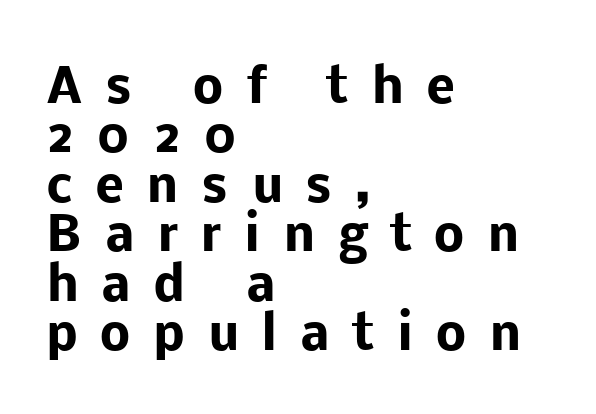
Q: Is the text bold? A: Yes.
Q: Is the text italic (slanted)? A: No, it is upright.
Q: Is the typeface a serif or a sans-serif typeface? A: Sans-serif.
Q: Is the text underlined? A: No.
Q: How is the paragraph aligned? A: Left-aligned.
Q: Is the spacing between letters normal or unusually wide? A: Unusually wide.
Q: Is the spacing between lines tight, normal or loose? A: Tight.
Q: Width (condensed, normal, or wide)? A: Normal.
Q: Stroke contrast? A: Low.
Q: x-height? A: Medium.
Q: Monospaced? A: No.
